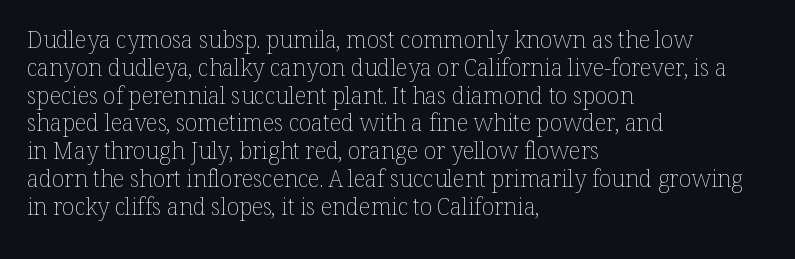
The image shows 23 px text type, upright; set left-aligned, line spacing 1.21x, normal letter spacing, not underlined.
